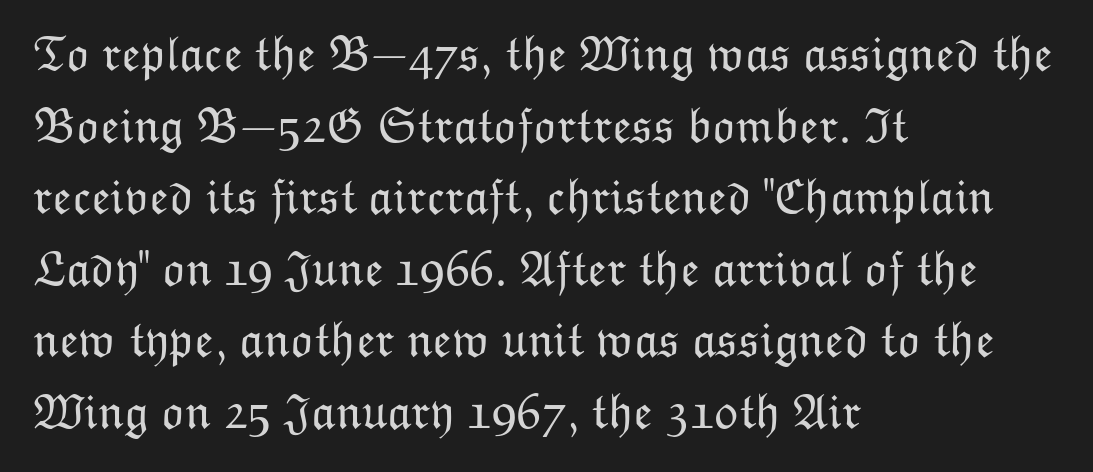
The rendering uses natural spacing where letterforms have individual widths. The passage is arranged the way most books set body copy — flush left. The rendering uses a moderate line-height, typical for paragraphs. You can tell it's not italic because the verticals are truly vertical. Check the space under the baseline: it is left empty.
